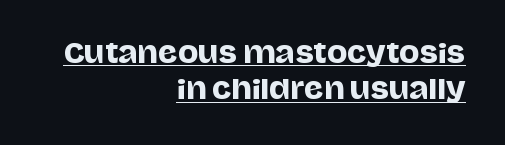
{"italic": "no", "underline": "yes", "align": "right", "line_spacing": "normal", "line_spacing_ratio": 1.34, "letter_spacing": "normal", "letter_spacing_em": 0.0, "glyph_px": 27}
